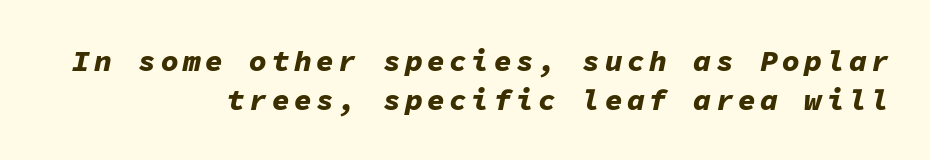
Rows of type keep a routine distance in the vertical direction. The setting favours the right margin, as signatures and pull-quotes sometimes do. The sample has been set heavy, in full bold. Honestly, there is no underline to notice here at all. It's the slanting kind of type. Looks like terminal output: every glyph gets an equal slot.
